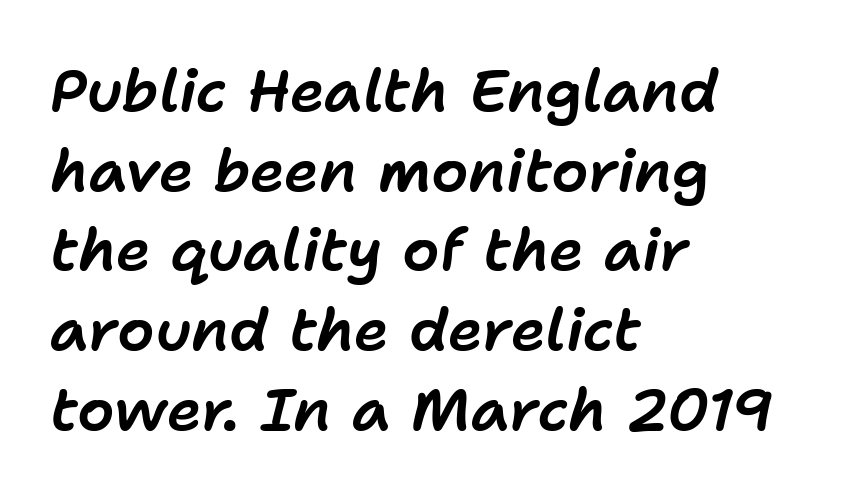
The image shows 59 px text type, italic (leaning right); set left-aligned, normal line spacing (1.35x), normal letter spacing, not underlined; low stroke contrast and a medium x-height.
